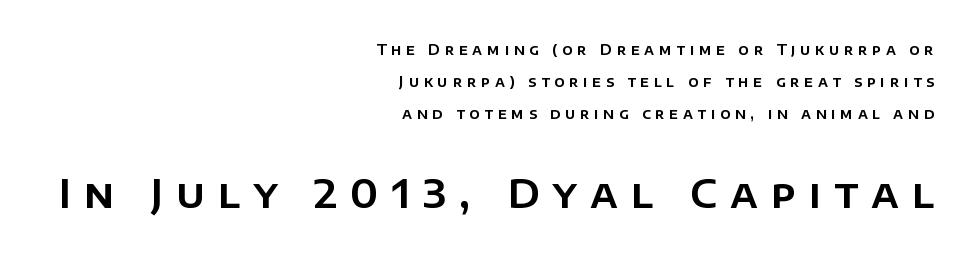
The image shows 39 px sans-serif type, upright; set right-aligned, loose line spacing (2.29x), unusually wide letter spacing (+0.33 em), not underlined; the second (bottom) block is 2.79x larger; low stroke contrast and a large x-height.
